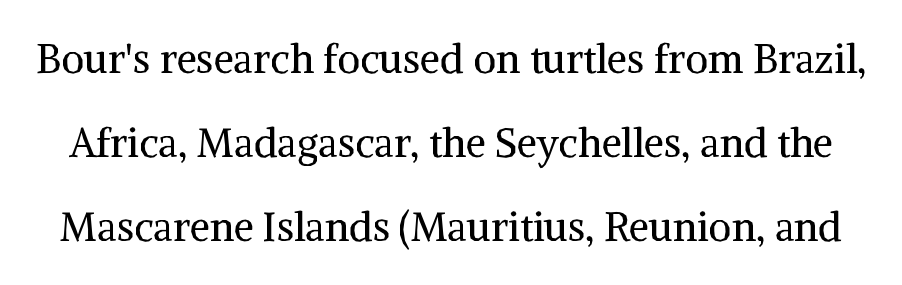
Q: Is the text bold? A: No.
Q: Is the text italic (slanted)? A: No, it is upright.
Q: Is the typeface a serif or a sans-serif typeface? A: Serif.
Q: Is the text underlined? A: No.
Q: Is the spacing between letters normal or unusually wide? A: Normal.
Q: Is the spacing between lines tight, normal or loose? A: Loose.
Q: Width (condensed, normal, or wide)? A: Normal.
Q: Stroke contrast? A: Medium.
Q: x-height? A: Medium.
Q: Monospaced? A: No.
